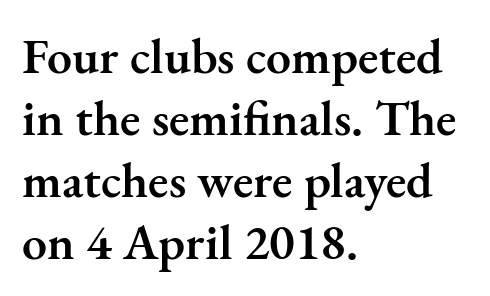
Look at the tracking — it's just the regular setting, nothing added. The passage is arranged the way most books set body copy — flush left. Tall strokes in this sample are plumb rather than angled. Stems and bowls a touch heavier than normal — semibold. Unmarked baselines from the first word to the last.
